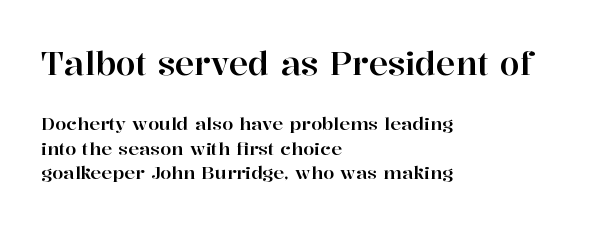
The lines in this sample share a left origin and differ only in where they stop. The lettering holds an erect, upright posture throughout. Nobody drew a line under any word here. Character size in the leading block exceeds that of the trailing block.
